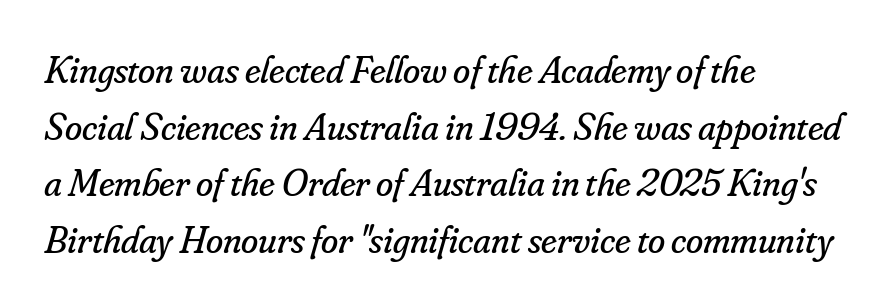
The image shows 39 px regular-weight serif type, italic (leaning right); set left-aligned, normal line spacing (1.45x), normal letter spacing, not underlined; low stroke contrast and a small x-height.
